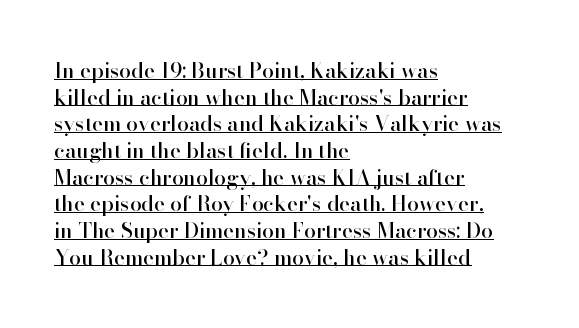
Q: Is the text italic (slanted)? A: No, it is upright.
Q: Is the text underlined? A: Yes.
Q: How is the paragraph aligned? A: Left-aligned.
Q: Is the spacing between letters normal or unusually wide? A: Normal.
Q: Is the spacing between lines tight, normal or loose? A: Normal.
